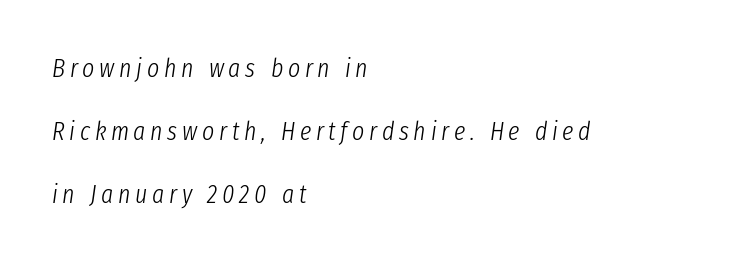
{"italic": "yes", "lean": "right", "slant_degrees": 8, "bold": "no", "underline": "no", "align": "left", "line_spacing": "loose", "line_spacing_ratio": 2.42, "glyph_px": 26}
